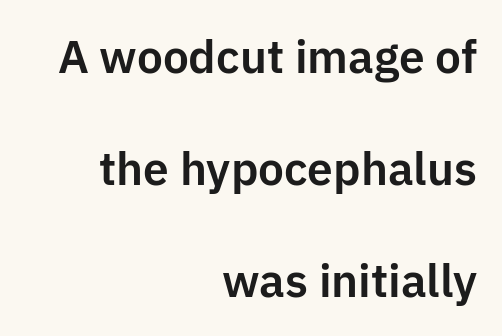
This is roman type, the default non-slanted kind. Nobody touched the tracking dial on this one. One glance says open: line gaps are wider than usual. Is the block centered? No — it sits flush against the right margin. A clean baseline with only descenders dipping below it.
